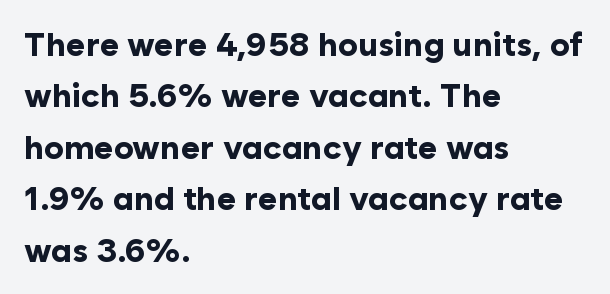
{"serif": "no", "italic": "no", "bold": "yes", "weight": "bold", "width": "normal", "stroke_contrast": "low", "x_height": "medium", "monospaced": "no", "underline": "no", "align": "left", "line_spacing": "normal", "line_spacing_ratio": 1.56, "letter_spacing": "normal", "letter_spacing_em": 0.0, "glyph_px": 33}
